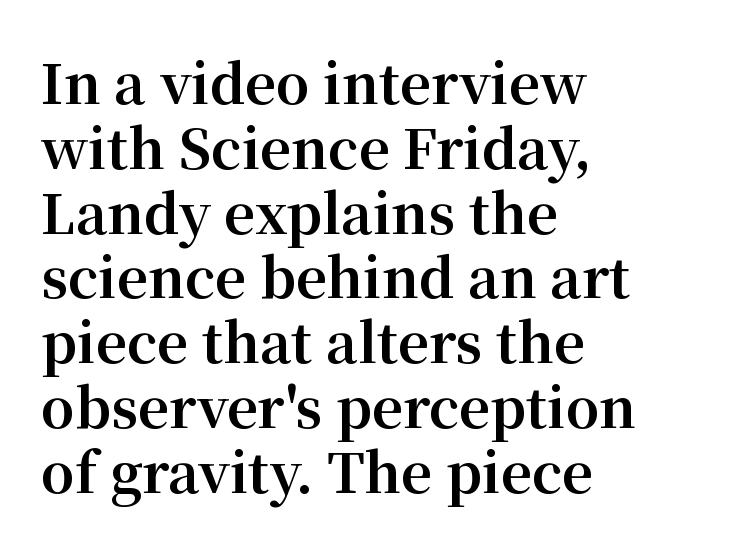
The image shows 54 px bold serif type, upright; set left-aligned, line spacing 1.2x, normal letter spacing, not underlined; medium stroke contrast and a medium x-height.
